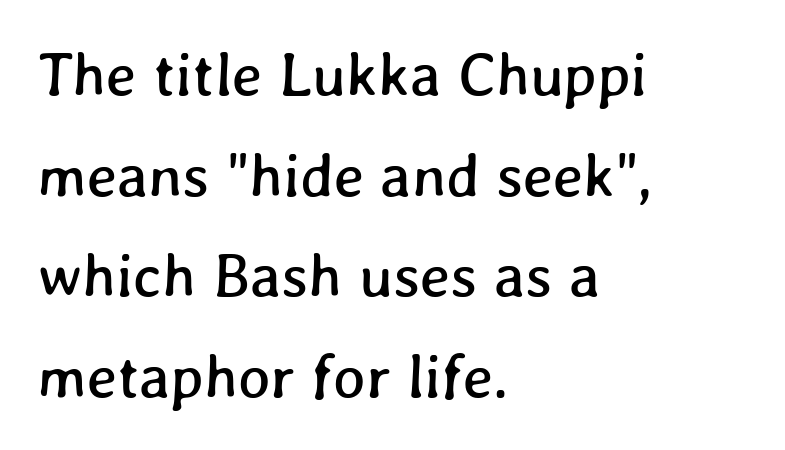
Q: Is the text underlined? A: No.
Q: How is the paragraph aligned? A: Left-aligned.
Q: Is the spacing between letters normal or unusually wide? A: Normal.
Q: Is the spacing between lines tight, normal or loose? A: Normal.
Q: Width (condensed, normal, or wide)? A: Normal.
Q: Stroke contrast? A: Low.
Q: x-height? A: Medium.
Q: Monospaced? A: No.
